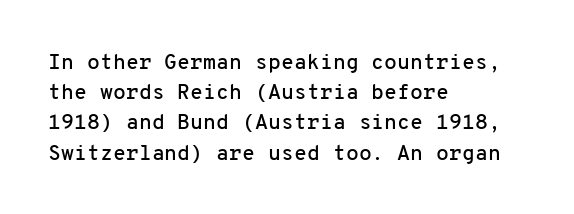
{"italic": "no", "underline": "no", "align": "left", "line_spacing": "normal", "line_spacing_ratio": 1.44, "letter_spacing": "normal", "letter_spacing_em": 0.0, "glyph_px": 21}
